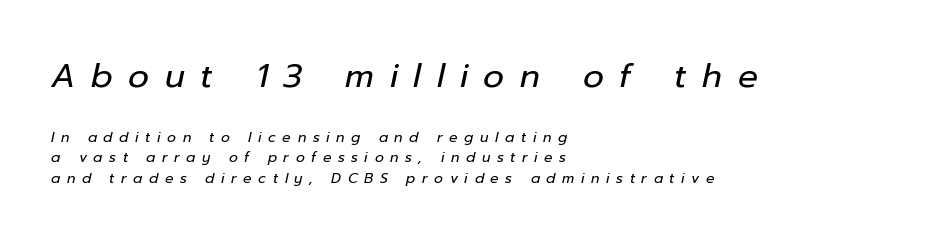
The image shows 33 px regular-weight type, italic (leaning right); set left-aligned, normal line spacing (1.47x), unusually wide letter spacing (+0.47 em), not underlined; the first (top) block is 2.36x larger; low stroke contrast and a medium x-height.
